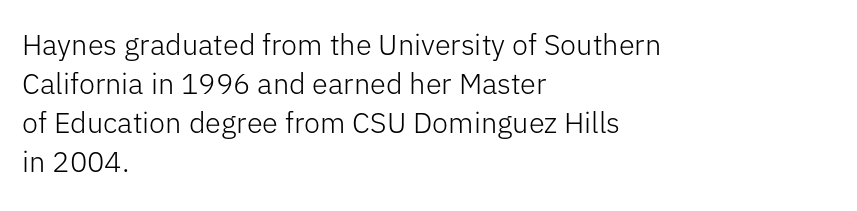
{"serif": "no", "italic": "no", "bold": "no", "weight": "light", "width": "normal", "stroke_contrast": "low", "x_height": "medium", "monospaced": "no", "underline": "no", "align": "left", "line_spacing": "normal", "line_spacing_ratio": 1.35, "letter_spacing": "normal", "letter_spacing_em": 0.0, "glyph_px": 29}
